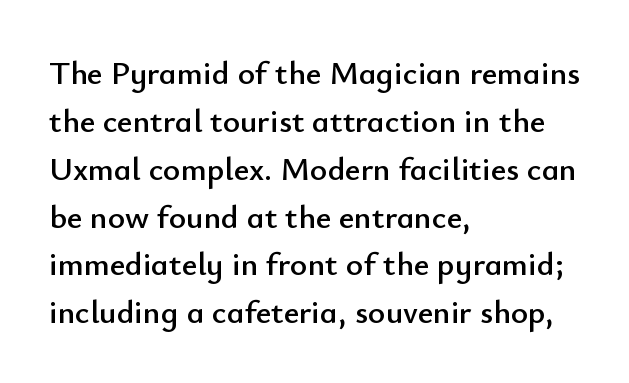
Q: Is the text italic (slanted)? A: No, it is upright.
Q: Is the typeface a serif or a sans-serif typeface? A: Sans-serif.
Q: Is the text underlined? A: No.
Q: How is the paragraph aligned? A: Left-aligned.
Q: Is the spacing between letters normal or unusually wide? A: Normal.
Q: Is the spacing between lines tight, normal or loose? A: Normal.
Q: Width (condensed, normal, or wide)? A: Normal.
Q: Stroke contrast? A: Low.
Q: x-height? A: Small.
Q: Monospaced? A: No.
